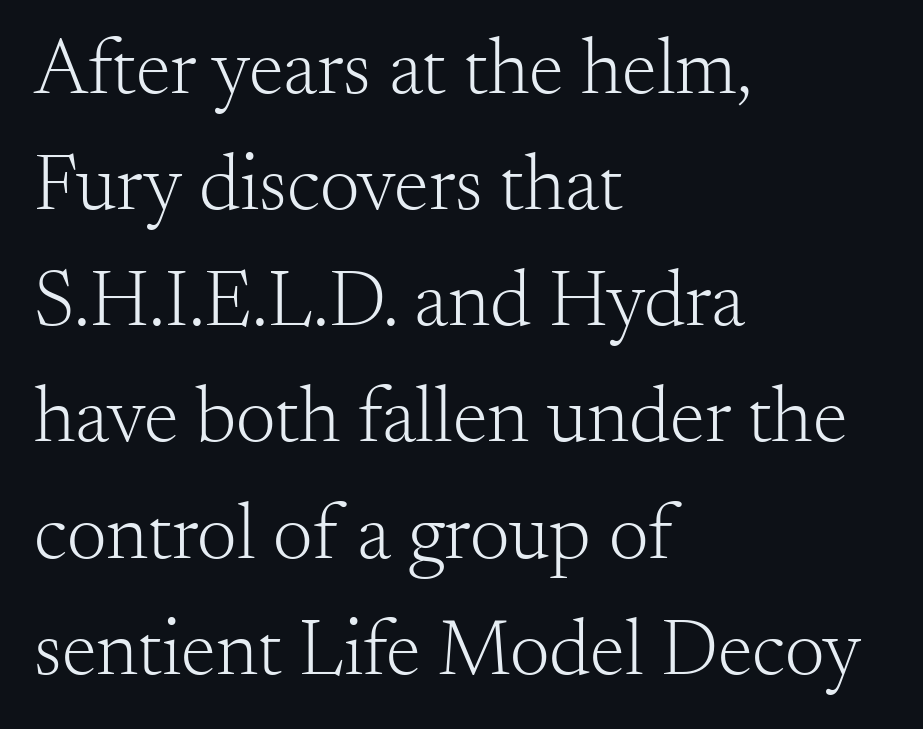
This is the regular roman posture of the typeface. Check the space under the baseline: it is left empty. The strokes are not fattened; the text isn't bold. Looks like regular typesetting: each glyph gets only the width it needs.
